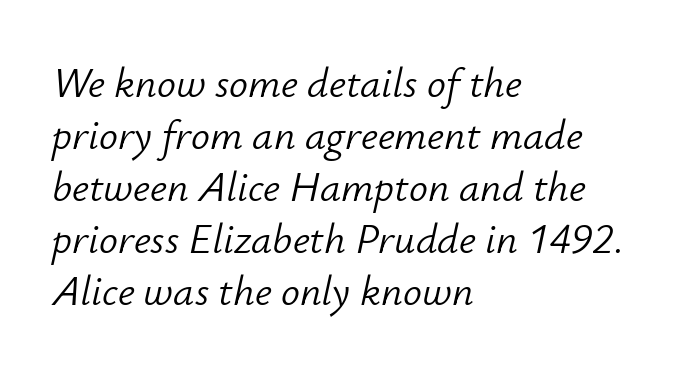
The image shows 42 px light type, italic (leaning right); set left-aligned, line spacing 1.24x, normal letter spacing, not underlined; low stroke contrast and a small x-height.
